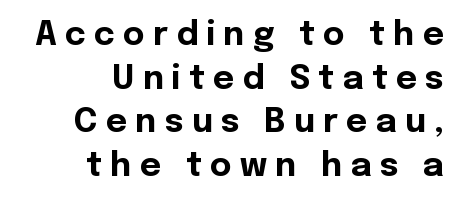
Q: Is the text bold? A: Yes.
Q: Is the text italic (slanted)? A: No, it is upright.
Q: Is the typeface a serif or a sans-serif typeface? A: Sans-serif.
Q: Is the text underlined? A: No.
Q: How is the paragraph aligned? A: Right-aligned.
Q: Is the spacing between letters normal or unusually wide? A: Unusually wide.
Q: Is the spacing between lines tight, normal or loose? A: Normal.
Q: Width (condensed, normal, or wide)? A: Normal.
Q: x-height? A: Medium.
Q: Monospaced? A: No.
